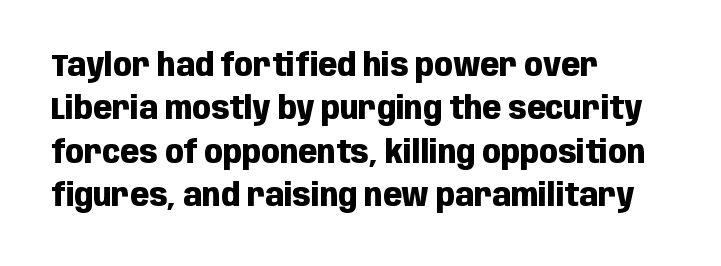
The image shows 31 px heavy, condensed sans-serif type, upright; set left-aligned, normal line spacing (1.4x), normal letter spacing, not underlined; low stroke contrast and a large x-height.
